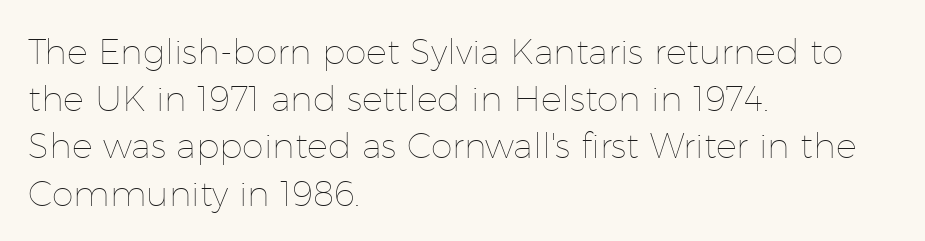
No chunkiness to these letters — they're not bold. Short and long lines alike share a common starting point at left. Does the lettering tilt? It doesn't — this is upright. Letter spacing: default. Normally led — the rows are evenly, conventionally spaced. The letters advance in unequal steps, a hallmark of proportional type.
